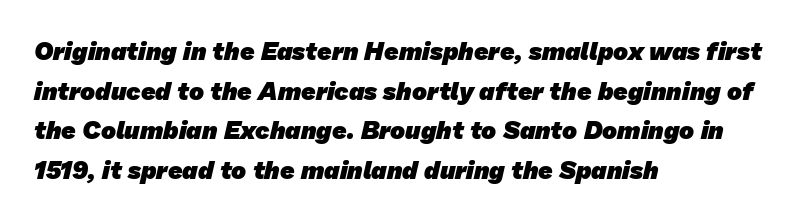
{"bold": "yes", "underline": "no", "align": "left", "line_spacing": "normal", "line_spacing_ratio": 1.59, "letter_spacing": "normal", "letter_spacing_em": 0.0, "glyph_px": 25}
